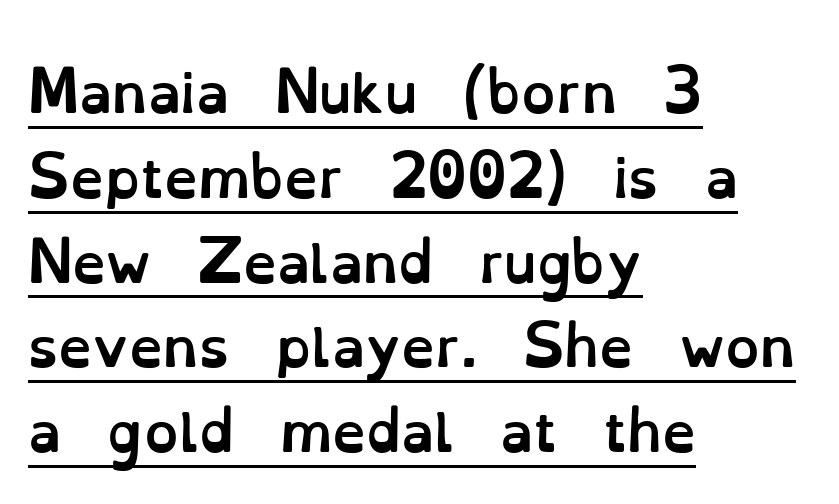
Q: Is the text bold? A: Yes.
Q: Is the text italic (slanted)? A: No, it is upright.
Q: Is the text underlined? A: Yes.
Q: How is the paragraph aligned? A: Left-aligned.
Q: Is the spacing between letters normal or unusually wide? A: Normal.
Q: Is the spacing between lines tight, normal or loose? A: Normal.
Q: Width (condensed, normal, or wide)? A: Normal.
Q: Stroke contrast? A: Low.
Q: x-height? A: Small.
Q: Monospaced? A: No.
